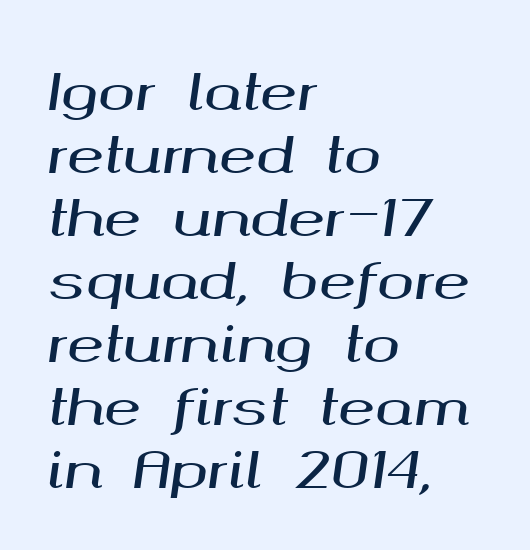
The image shows 50 px wide type, italic (leaning right); set left-aligned, normal line spacing (1.26x), normal letter spacing, not underlined; medium stroke contrast and a medium x-height.
